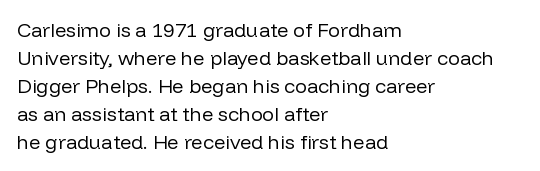
The image shows 20 px text type, upright; set left-aligned, normal line spacing (1.4x), normal letter spacing, not underlined.
